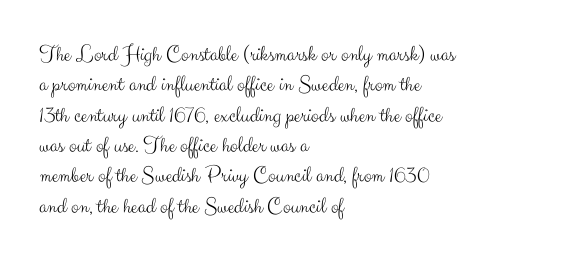
{"bold": "no", "underline": "no", "align": "left", "line_spacing": "normal", "line_spacing_ratio": 1.32, "letter_spacing": "normal", "letter_spacing_em": 0.0, "glyph_px": 23}
